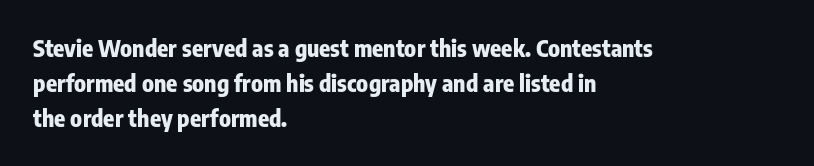
The image shows 23 px bold type, upright; set left-aligned, normal line spacing (1.52x), normal letter spacing, not underlined.
